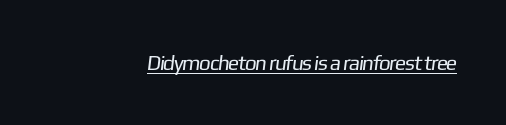
Q: Is the text bold? A: No.
Q: Is the text underlined? A: Yes.
Q: Is the spacing between letters normal or unusually wide? A: Normal.
